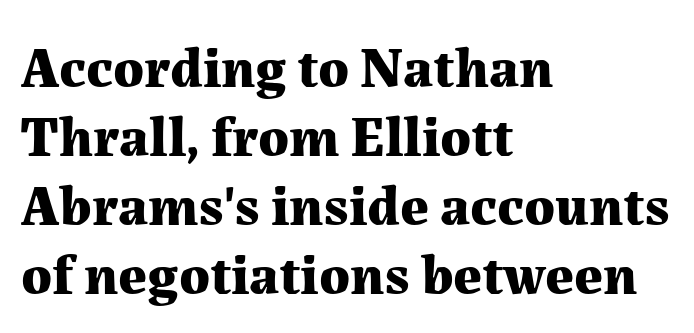
The image shows 57 px bold serif type, upright; set left-aligned, line spacing 1.21x, normal letter spacing, not underlined; medium stroke contrast and a medium x-height.
